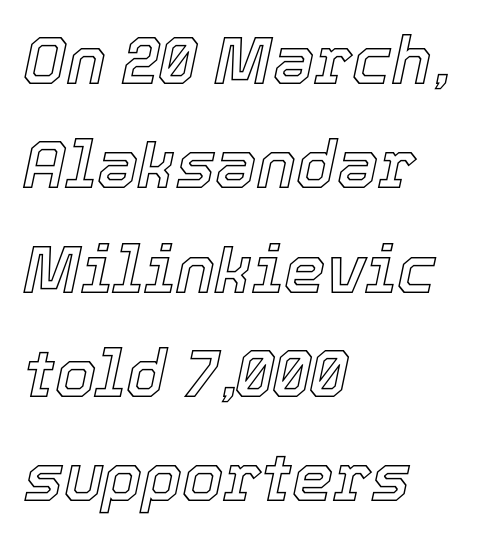
{"italic": "yes", "lean": "right", "slant_degrees": 12, "width": "normal", "x_height": "medium", "monospaced": "no", "underline": "no", "align": "left", "line_spacing": "normal", "line_spacing_ratio": 1.58, "letter_spacing": "normal", "letter_spacing_em": 0.0, "glyph_px": 66}
